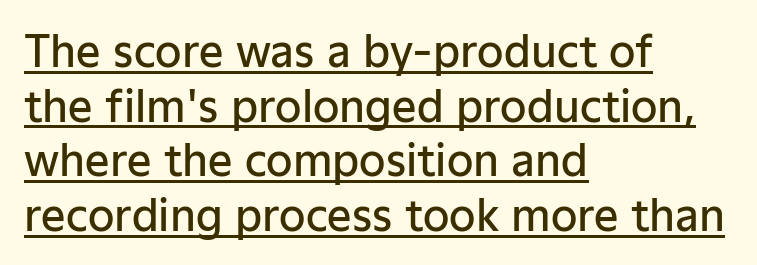
The image shows 43 px semibold sans-serif type, upright; set left-aligned, normal line spacing (1.27x), normal letter spacing, underlined; low stroke contrast and a medium x-height.
